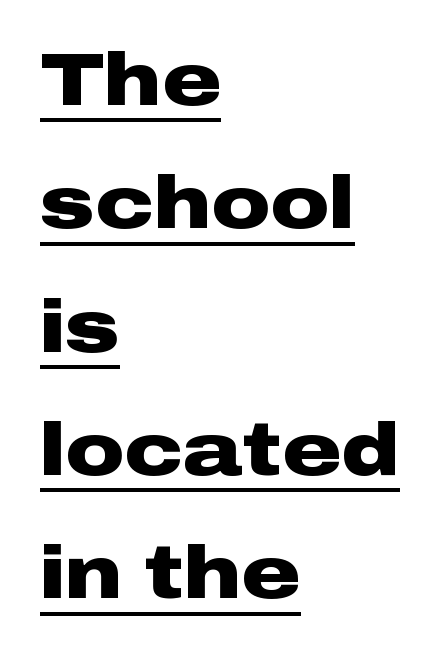
{"serif": "no", "italic": "no", "bold": "yes", "weight": "heavy", "width": "wide", "stroke_contrast": "low", "x_height": "medium", "monospaced": "no", "underline": "yes", "align": "left", "line_spacing": "normal", "line_spacing_ratio": 1.69, "letter_spacing": "normal", "letter_spacing_em": 0.0, "glyph_px": 73}
